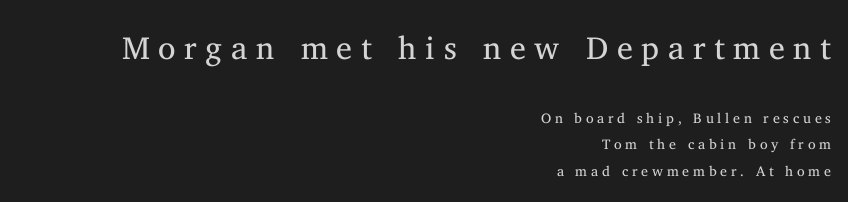
Unmarked baselines from the first word to the last. Leading is clearly above the norm, producing a sparse column. These two chunks differ in scale, with the top chunk taking the larger measure. These glyphs show unthickened strokes, regular width or finer.
